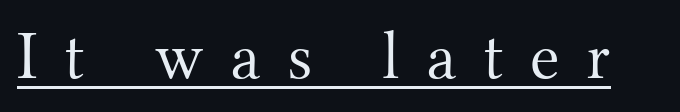
Q: Is the text bold? A: No.
Q: Is the text italic (slanted)? A: No, it is upright.
Q: Is the typeface a serif or a sans-serif typeface? A: Serif.
Q: Is the text underlined? A: Yes.
Q: Is the spacing between letters normal or unusually wide? A: Unusually wide.
Q: Width (condensed, normal, or wide)? A: Normal.
Q: Stroke contrast? A: Medium.
Q: x-height? A: Small.
Q: Monospaced? A: No.
